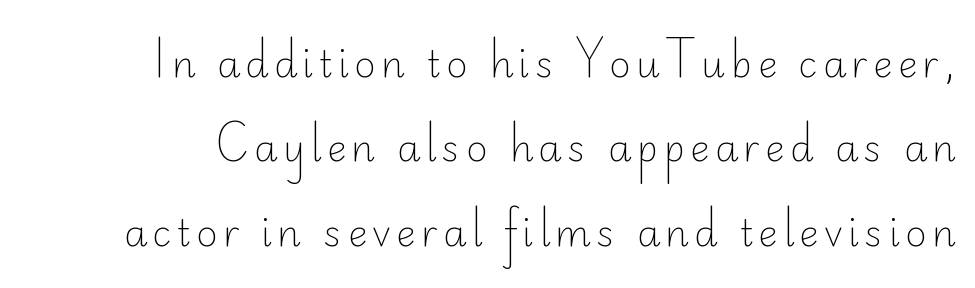
The string is rendered with underlining switched off. The strokes carry an ordinary text weight at most. These lines are rendered in a variable-pitch font. Successive baselines arrive slowly, with a big drop between each.
